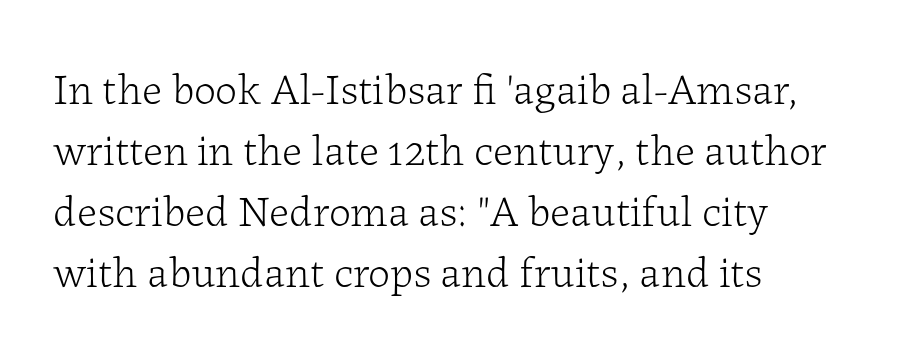
The paragraph shown leans on its left margin. The line texture is even and compact thanks to regular tracking. This is not heavy type; no bold has been used. Reading down the column, the eye jumps a familiar distance to each next line. The words here are not underlined. Is this a fixed-width face? No — the glyphs have proportional, varying widths.
